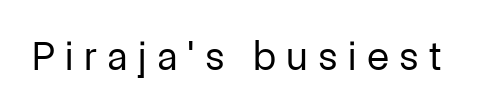
{"serif": "no", "italic": "no", "bold": "no", "weight": "regular", "width": "normal", "stroke_contrast": "low", "x_height": "medium", "monospaced": "no", "underline": "no", "letter_spacing": "wide", "letter_spacing_em": 0.25, "glyph_px": 41}
